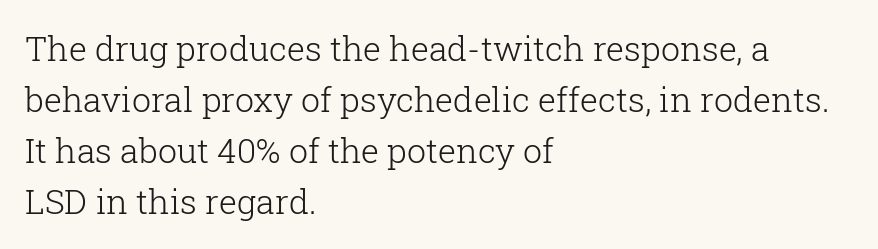
Students, observe: this is what conventionally led text looks like. A clean baseline with only descenders dipping below it. This sample is left-justified, so line endings fall wherever the words run out. In terms of letterspacing, this is plain default setting.
